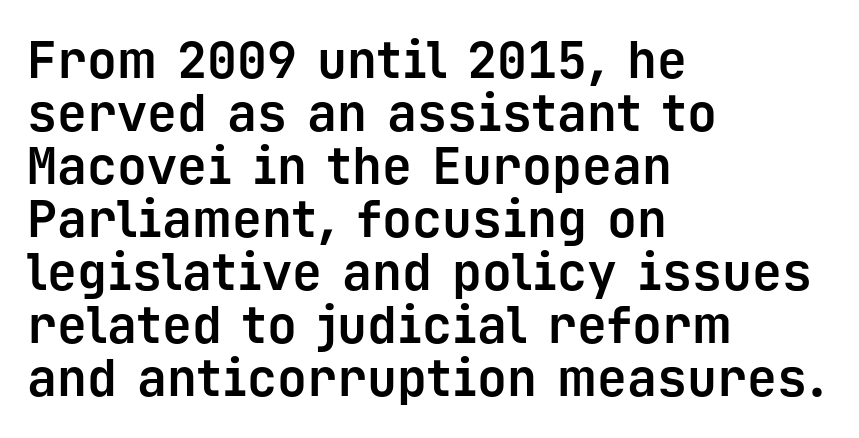
{"serif": "no", "italic": "no", "bold": "yes", "weight": "bold", "width": "normal", "stroke_contrast": "low", "x_height": "medium", "monospaced": "yes", "underline": "no", "align": "left", "line_spacing": "tight", "line_spacing_ratio": 1.06, "letter_spacing": "normal", "letter_spacing_em": 0.0, "glyph_px": 50}
